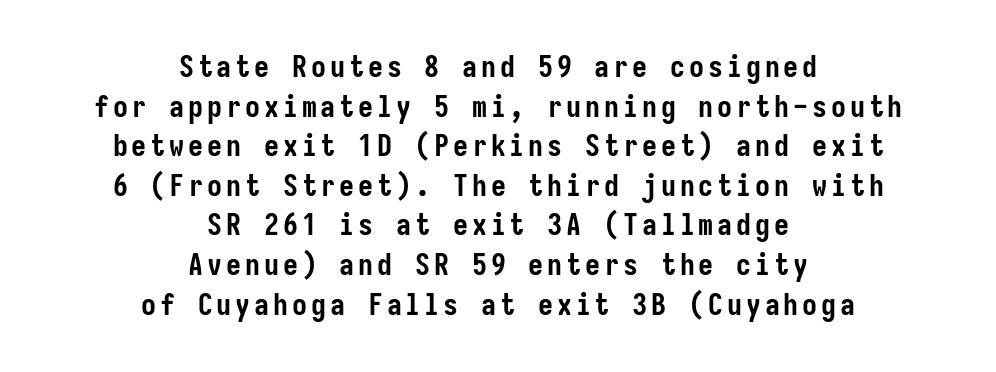
{"serif": "no", "italic": "no", "bold": "yes", "weight": "semibold", "width": "condensed", "stroke_contrast": "low", "x_height": "medium", "underline": "no", "align": "center", "line_spacing": "normal", "line_spacing_ratio": 1.32, "glyph_px": 30}
